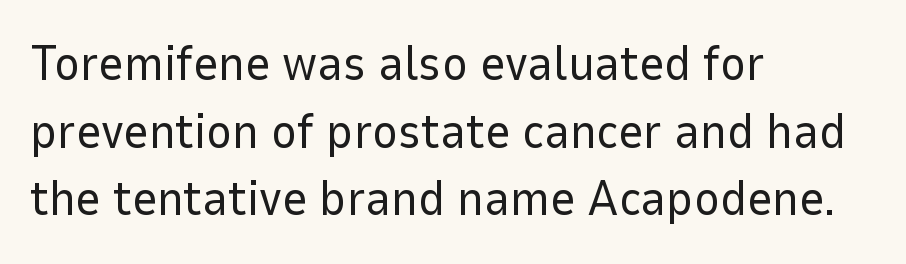
{"serif": "no", "italic": "no", "bold": "no", "weight": "regular", "width": "normal", "stroke_contrast": "low", "x_height": "medium", "monospaced": "no", "underline": "no", "align": "left", "line_spacing": "normal", "line_spacing_ratio": 1.38, "letter_spacing": "normal", "letter_spacing_em": 0.0, "glyph_px": 49}
